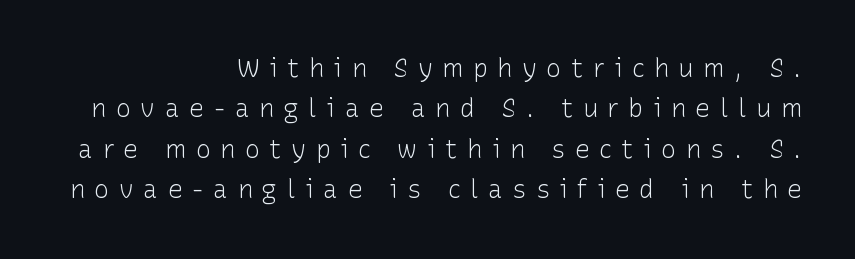
{"italic": "no", "bold": "no", "underline": "no", "align": "right", "line_spacing": "normal", "line_spacing_ratio": 1.62, "letter_spacing": "wide", "letter_spacing_em": 0.38, "glyph_px": 25}
